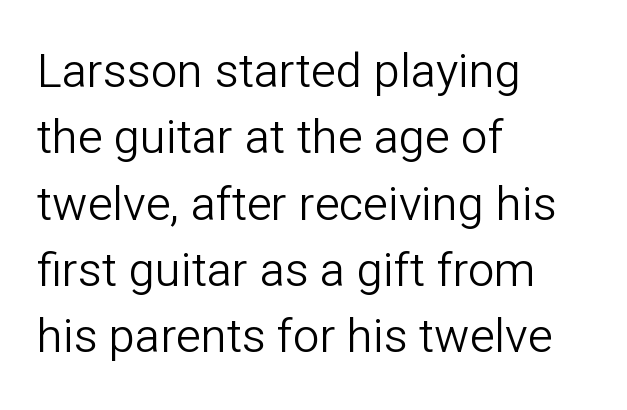
Q: Is the text bold? A: No.
Q: Is the text italic (slanted)? A: No, it is upright.
Q: Is the typeface a serif or a sans-serif typeface? A: Sans-serif.
Q: Is the text underlined? A: No.
Q: How is the paragraph aligned? A: Left-aligned.
Q: Is the spacing between letters normal or unusually wide? A: Normal.
Q: Is the spacing between lines tight, normal or loose? A: Normal.
Q: Width (condensed, normal, or wide)? A: Normal.
Q: Stroke contrast? A: Low.
Q: x-height? A: Medium.
Q: Monospaced? A: No.
